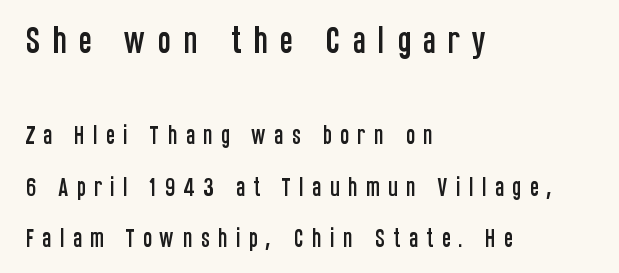
Line beginnings align vertically; line endings do not. If you drew a line through each stem, it would be perfectly vertical. The rendering uses natural spacing where letterforms have individual widths. Is the lower block the larger one? No — the upper block carries the bigger type.
